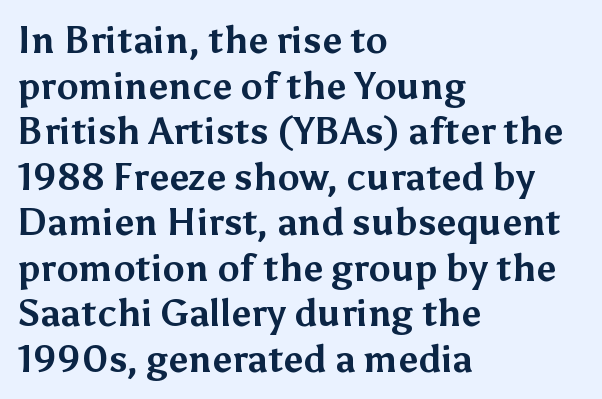
The image shows 37 px bold sans-serif type, upright; set left-aligned, line spacing 1.23x, normal letter spacing, not underlined; medium stroke contrast and a medium x-height.
